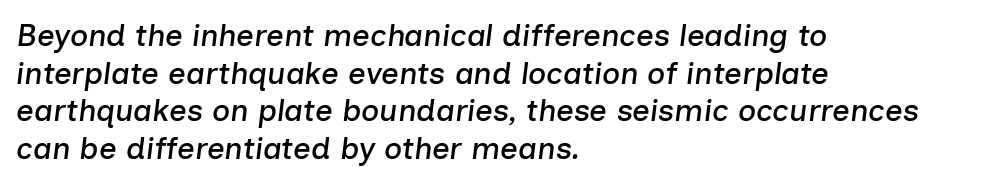
The image shows 31 px text type, italic (leaning right); set left-aligned, line spacing 1.21x, normal letter spacing, not underlined; low stroke contrast and a medium x-height.
